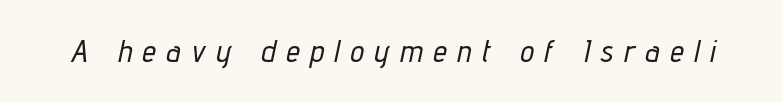
Q: Is the text italic (slanted)? A: Yes, it leans right by about 12 degrees.
Q: Is the text underlined? A: No.
Q: Is the spacing between letters normal or unusually wide? A: Unusually wide.
Q: Width (condensed, normal, or wide)? A: Condensed.
Q: Stroke contrast? A: Low.
Q: x-height? A: Medium.
Q: Monospaced? A: No.
